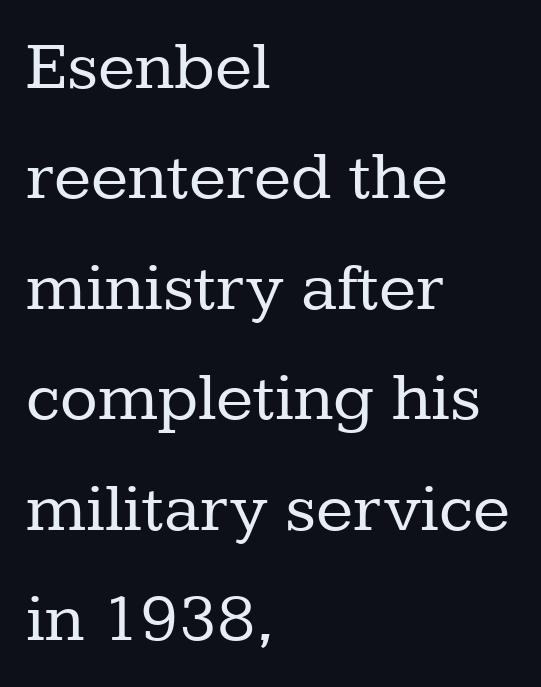
The image shows 69 px regular-weight serif type, upright; set left-aligned, normal line spacing (1.6x), normal letter spacing, not underlined; low stroke contrast and a medium x-height.
